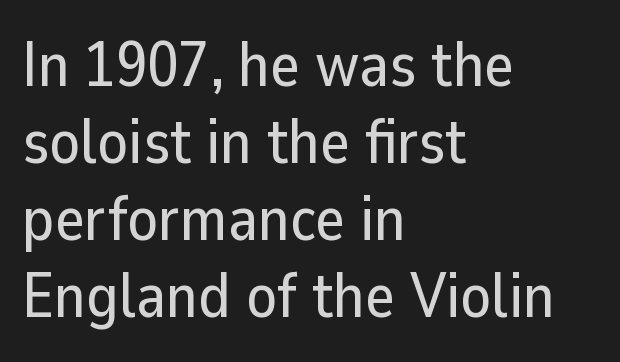
The image shows 63 px sans-serif type, upright; set left-aligned, line spacing 1.22x, normal letter spacing, not underlined; low stroke contrast and a medium x-height.
